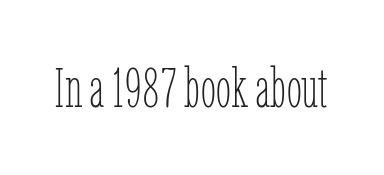
Q: Is the text bold? A: No.
Q: Is the text italic (slanted)? A: No, it is upright.
Q: Is the text underlined? A: No.
Q: Is the spacing between letters normal or unusually wide? A: Normal.
Q: Width (condensed, normal, or wide)? A: Condensed.
Q: Stroke contrast? A: Low.
Q: x-height? A: Medium.
Q: Monospaced? A: No.
